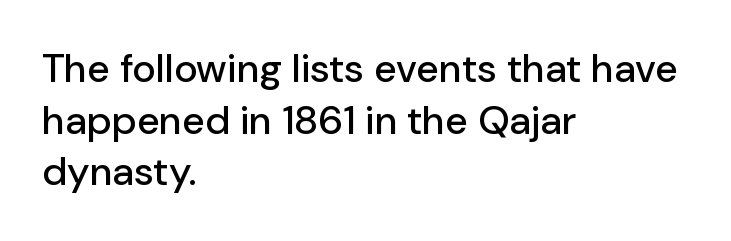
This rendering uses left alignment, leaving the right contour irregular. Standard letterfit; no display-style spreading of the glyphs. Do the letters lean? They stand straight. Nope, no serifs anywhere on these letters. Do the characters align in a grid? No, the font is proportional. Vertical spacing — default.
